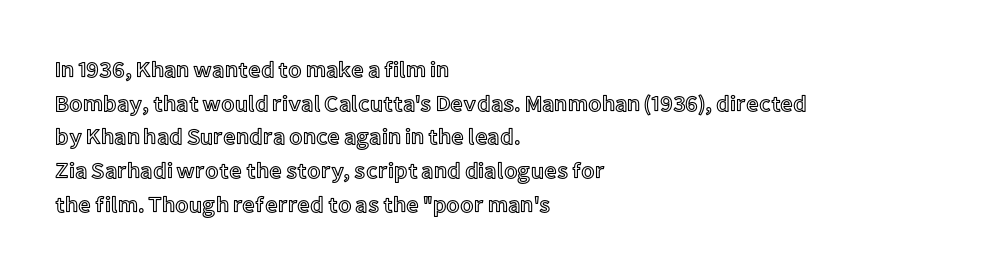
One glance says typical: line gaps are just what's usual. The letters stand upright; this is a roman face. The gap between lines stays unmarked. These lines keep a tight, regular rhythm from letter to letter. Casual observation: everything's shoved over to the left.
